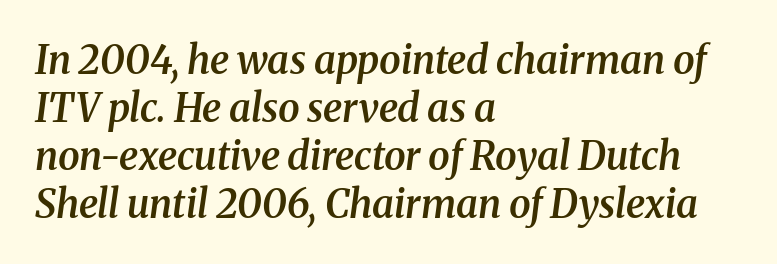
Words float on clear page, feet unadorned. The face used here is proportionally spaced, like ordinary book or web type. Each letter's strokes conclude with small projecting serifs. Posture: slanted. Notice the strokes are somewhat thickened but not fully heavy: this is a semibold.
